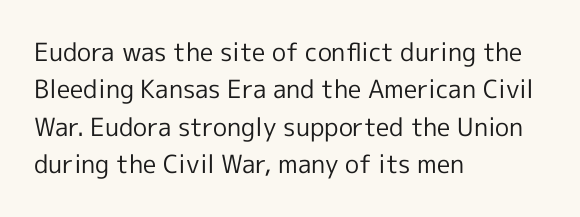
In CSS terms this would be text-align: left. Descenders are the only things crossing below the line. One glance says typical: line gaps are just what's usual. This is the regular roman posture of the typeface.
